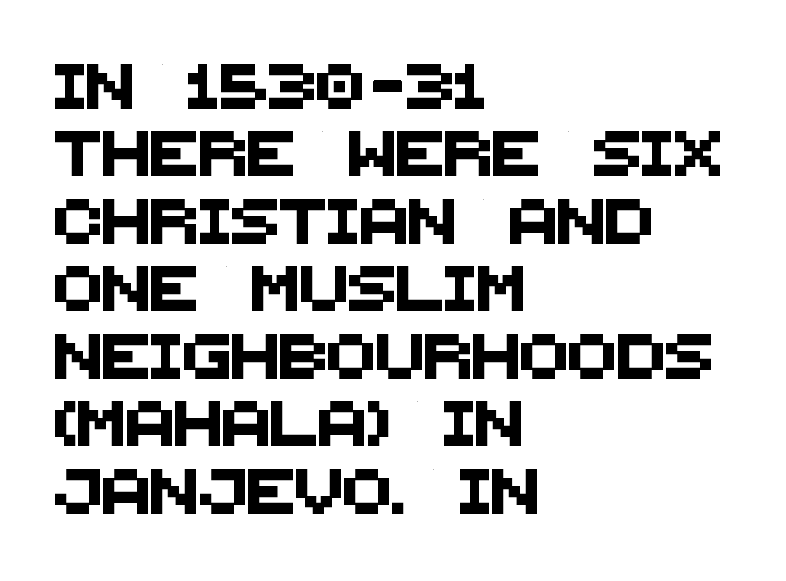
The image shows 45 px sans-serif type; set left-aligned, normal line spacing (1.5x), normal letter spacing, not underlined; medium stroke contrast and a large x-height.
